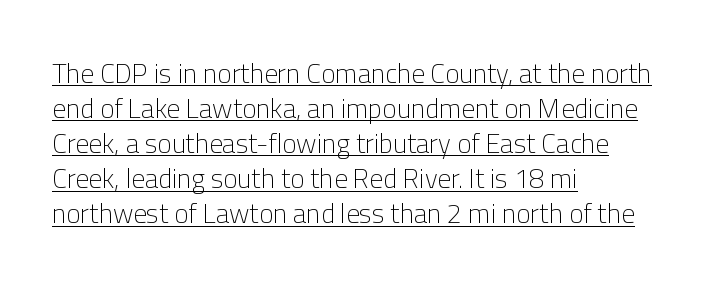
The image shows 27 px text type, upright; set left-aligned, normal line spacing (1.3x), normal letter spacing, underlined.
